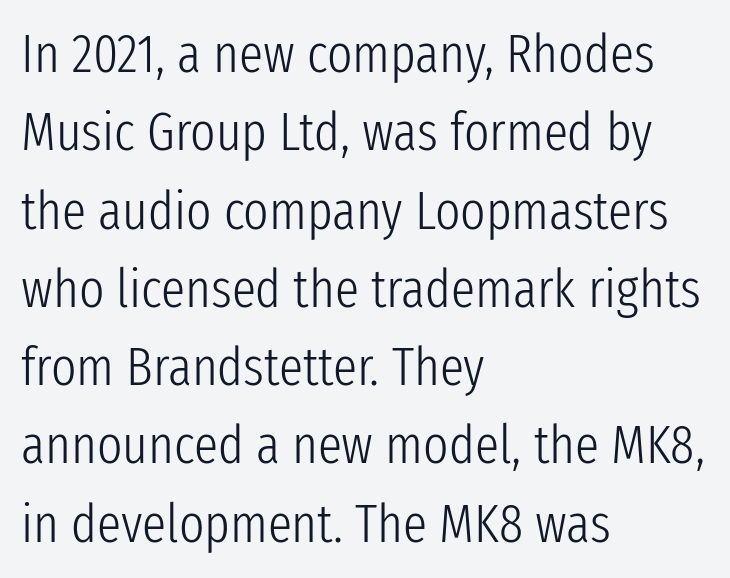
The image shows 54 px light, condensed sans-serif type, upright; set left-aligned, normal line spacing (1.45x), normal letter spacing, not underlined; low stroke contrast and a medium x-height.
